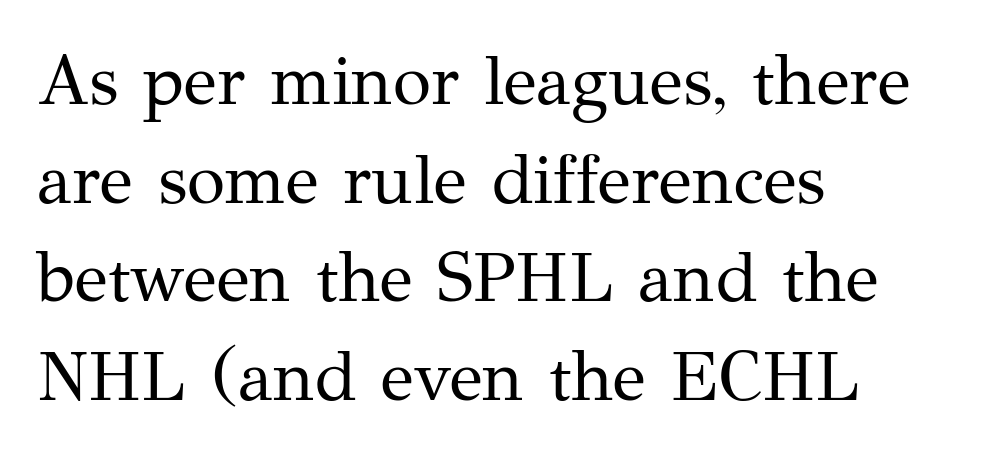
Q: Is the text bold? A: No.
Q: Is the text italic (slanted)? A: No, it is upright.
Q: Is the typeface a serif or a sans-serif typeface? A: Serif.
Q: Is the text underlined? A: No.
Q: How is the paragraph aligned? A: Left-aligned.
Q: Is the spacing between letters normal or unusually wide? A: Normal.
Q: Is the spacing between lines tight, normal or loose? A: Normal.
Q: Width (condensed, normal, or wide)? A: Normal.
Q: Stroke contrast? A: Medium.
Q: x-height? A: Medium.
Q: Monospaced? A: No.
